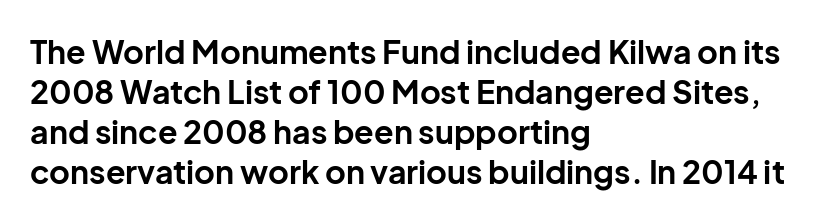
The image shows 32 px bold sans-serif type, upright; set left-aligned, normal line spacing (1.25x), normal letter spacing, not underlined; low stroke contrast and a medium x-height.
